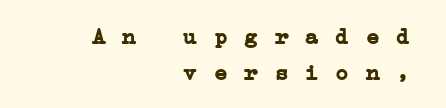
The image shows 23 px bold type; set right-aligned, normal line spacing (1.57x), not underlined.
